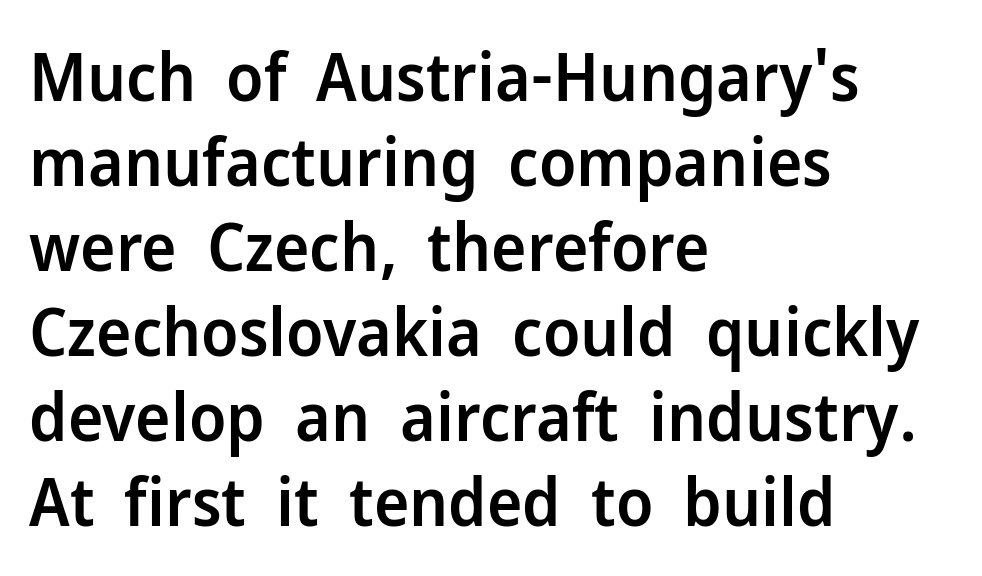
Q: Is the text bold? A: Semi-bold.
Q: Is the text italic (slanted)? A: No, it is upright.
Q: Is the typeface a serif or a sans-serif typeface? A: Sans-serif.
Q: Is the text underlined? A: No.
Q: How is the paragraph aligned? A: Left-aligned.
Q: Is the spacing between letters normal or unusually wide? A: Normal.
Q: Is the spacing between lines tight, normal or loose? A: Normal.
Q: Width (condensed, normal, or wide)? A: Normal.
Q: Stroke contrast? A: Low.
Q: x-height? A: Medium.
Q: Monospaced? A: No.
